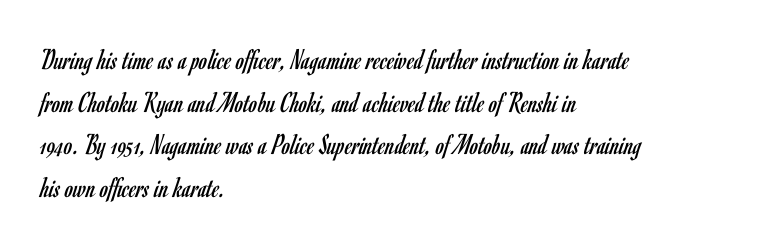
The image shows 30 px regular-weight, condensed sans-serif type; set left-aligned, normal line spacing (1.42x), normal letter spacing, not underlined; low stroke contrast and a small x-height.
